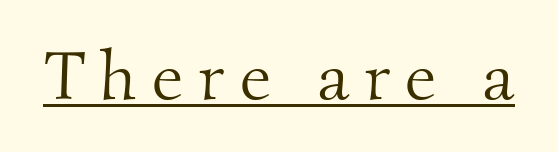
The image shows 69 px light serif type; set unusually wide letter spacing (+0.23 em), underlined; medium stroke contrast and a small x-height.
